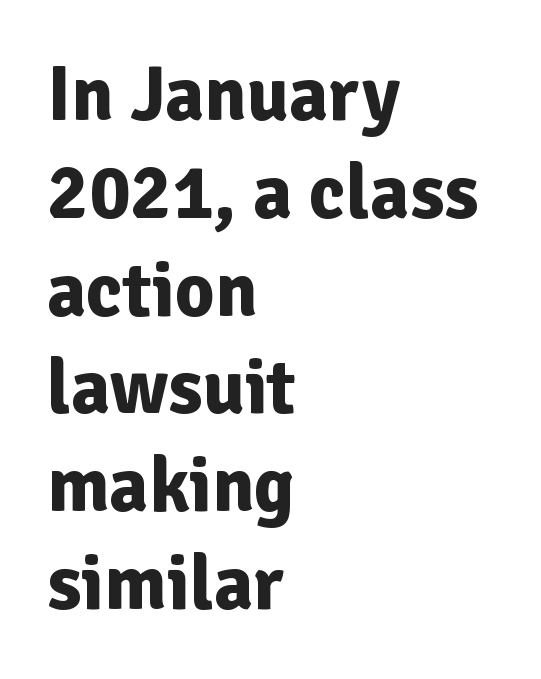
Q: Is the text bold? A: Yes.
Q: Is the text italic (slanted)? A: No, it is upright.
Q: Is the typeface a serif or a sans-serif typeface? A: Sans-serif.
Q: Is the text underlined? A: No.
Q: How is the paragraph aligned? A: Left-aligned.
Q: Is the spacing between letters normal or unusually wide? A: Normal.
Q: Is the spacing between lines tight, normal or loose? A: Normal.
Q: Width (condensed, normal, or wide)? A: Normal.
Q: Stroke contrast? A: Low.
Q: x-height? A: Medium.
Q: Monospaced? A: No.
